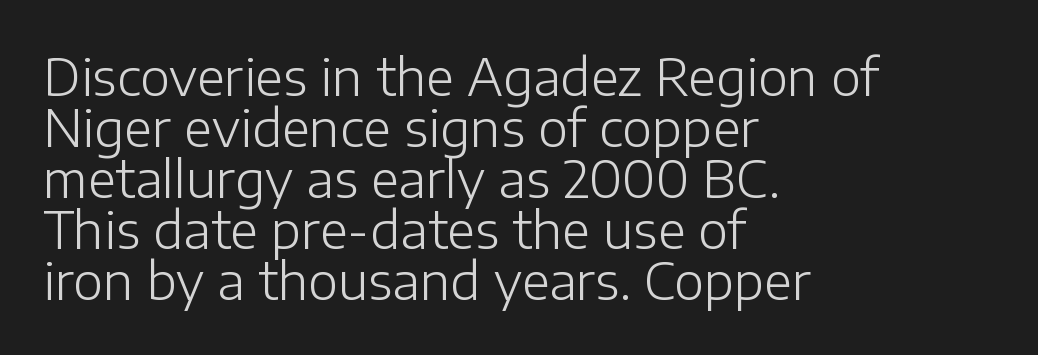
{"serif": "no", "italic": "no", "bold": "no", "weight": "light", "width": "normal", "stroke_contrast": "low", "x_height": "medium", "monospaced": "no", "underline": "no", "align": "left", "line_spacing": "tight", "line_spacing_ratio": 1.0, "letter_spacing": "normal", "letter_spacing_em": 0.0, "glyph_px": 51}
